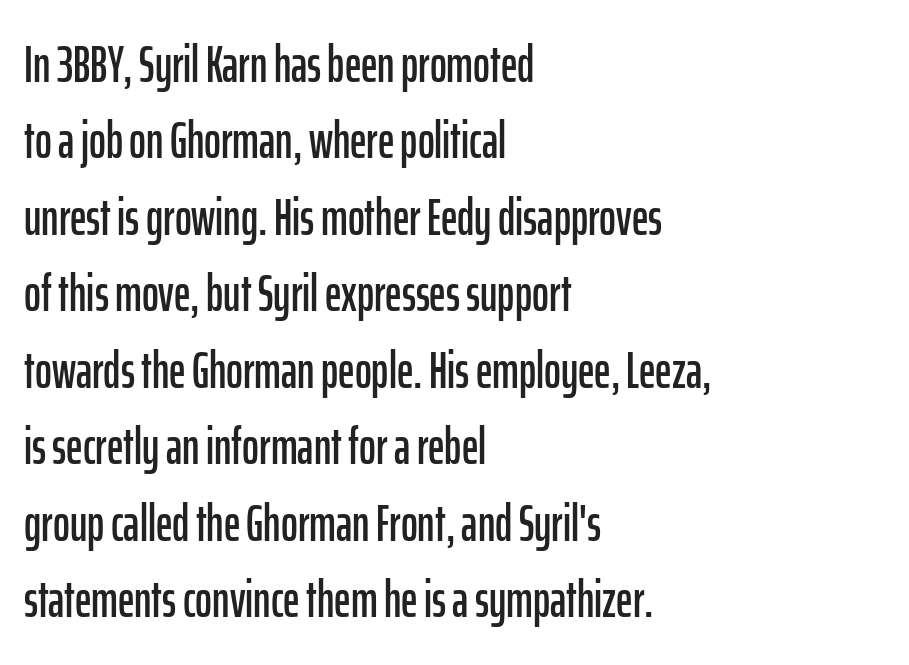
{"serif": "no", "italic": "no", "width": "condensed", "stroke_contrast": "low", "x_height": "medium", "monospaced": "no", "underline": "no", "align": "left", "line_spacing": "normal", "line_spacing_ratio": 1.5, "letter_spacing": "normal", "letter_spacing_em": 0.0, "glyph_px": 51}
